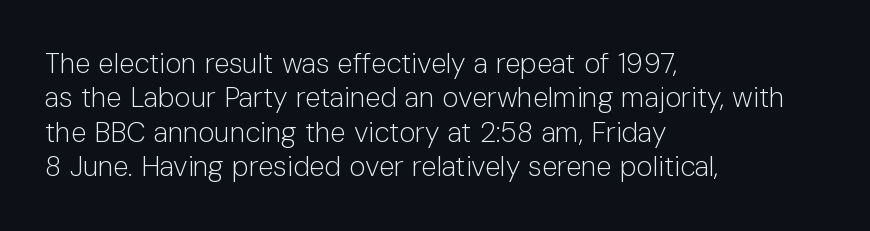
Q: Is the text bold? A: No.
Q: Is the text italic (slanted)? A: No, it is upright.
Q: Is the typeface a serif or a sans-serif typeface? A: Sans-serif.
Q: Is the text underlined? A: No.
Q: How is the paragraph aligned? A: Left-aligned.
Q: Is the spacing between letters normal or unusually wide? A: Normal.
Q: Width (condensed, normal, or wide)? A: Normal.
Q: Stroke contrast? A: Low.
Q: x-height? A: Medium.
Q: Monospaced? A: No.
